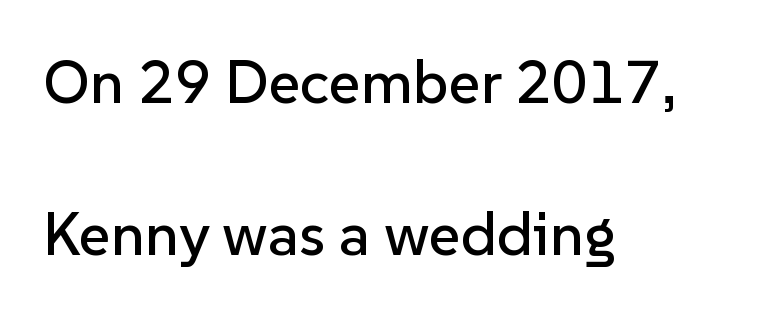
Q: Is the text italic (slanted)? A: No, it is upright.
Q: Is the typeface a serif or a sans-serif typeface? A: Sans-serif.
Q: Is the text underlined? A: No.
Q: How is the paragraph aligned? A: Left-aligned.
Q: Is the spacing between letters normal or unusually wide? A: Normal.
Q: Is the spacing between lines tight, normal or loose? A: Loose.
Q: Width (condensed, normal, or wide)? A: Normal.
Q: Stroke contrast? A: Low.
Q: x-height? A: Medium.
Q: Monospaced? A: No.
